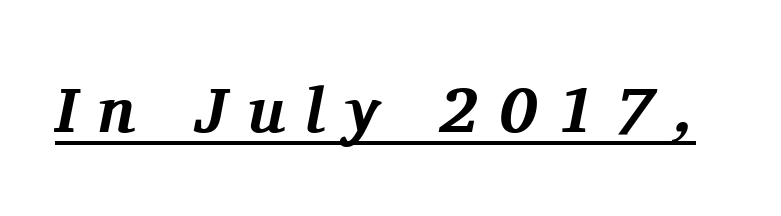
The line texture is sparse and dotted thanks to wide tracking. The typesetting leans heavy: a genuine bold. Character widths vary here, with narrow letters taking less room than wide ones. A typographer would call this underscored text.
